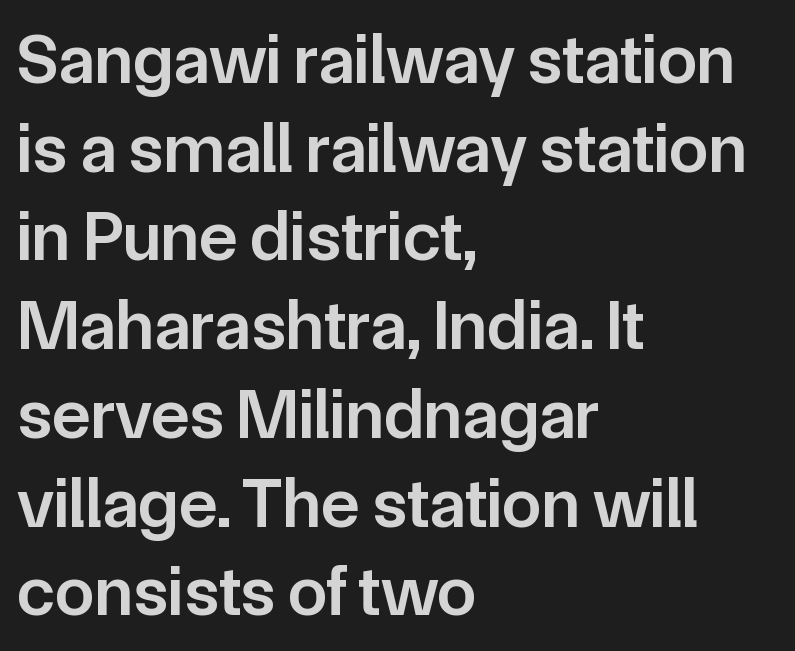
The vertical gap from one line to the next is medium. Where is the straight margin? On the left. Typesetter's note: demi weight, one step under bold. The space beneath each line is pristine and unruled. Each word holds together tightly as a unit, with standard inter-letter gaps.
